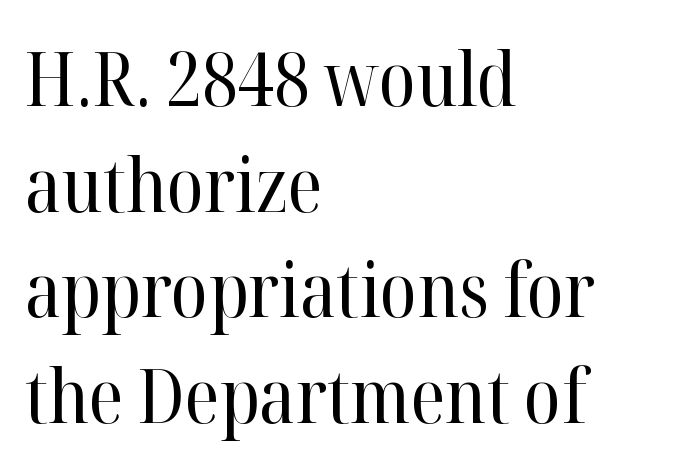
{"serif": "yes", "italic": "no", "bold": "no", "weight": "regular", "width": "normal", "stroke_contrast": "high", "x_height": "medium", "monospaced": "no", "underline": "no", "align": "left", "line_spacing": "normal", "line_spacing_ratio": 1.41, "letter_spacing": "normal", "letter_spacing_em": 0.0, "glyph_px": 75}
